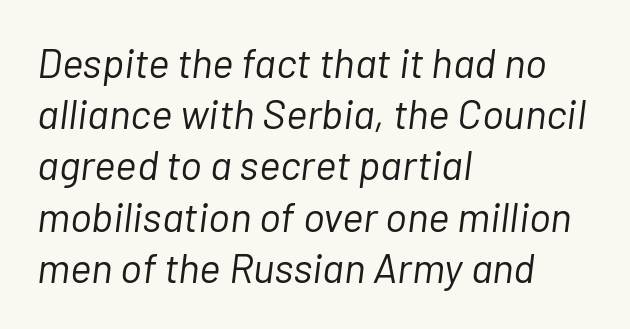
In terms of letterspacing, this is plain default setting. These lines sit exactly where default settings would place them. Here the designer chose a conventional face with non-uniform glyph widths. Bare-footed words on every line. Heft: none added — not bold. Italic: yes, the glyphs are oblique.
